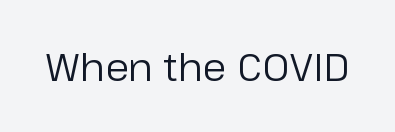
A typesetter would mark this as roman, not italic. The glyphs are unaccompanied by any horizontal stroke below them. The weight tops out at a normal text grade. Here the glyphs are tracked normally, forming tight word shapes. Letterform terminals end flat and unadorned throughout the passage.
